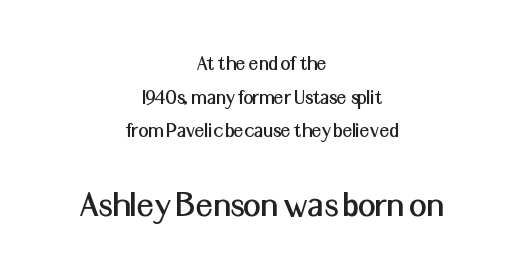
{"serif": "no", "italic": "no", "width": "normal", "stroke_contrast": "medium", "x_height": "medium", "monospaced": "no", "underline": "no", "align": "center", "line_spacing": "normal", "line_spacing_ratio": 1.53, "letter_spacing": "normal", "letter_spacing_em": 0.0, "larger_block": "second", "size_ratio": 1.77, "glyph_px": 39}
